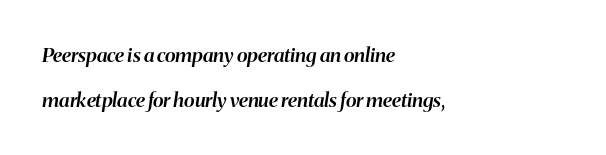
{"italic": "yes", "lean": "right", "slant_degrees": 8, "bold": "semi", "underline": "no", "align": "left", "line_spacing": "loose", "line_spacing_ratio": 2.24, "letter_spacing": "normal", "letter_spacing_em": 0.0, "glyph_px": 20}
